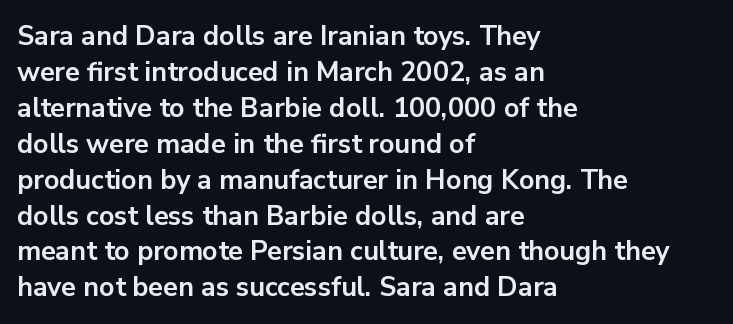
{"italic": "no", "bold": "yes", "underline": "no", "align": "left", "line_spacing": "normal", "line_spacing_ratio": 1.33, "letter_spacing": "normal", "letter_spacing_em": 0.0, "glyph_px": 27}
